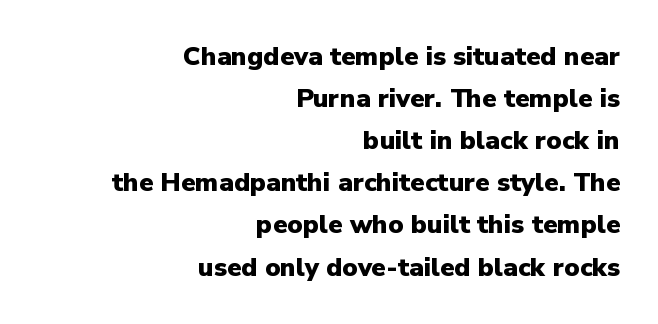
The image shows 26 px bold type, upright; set right-aligned, normal line spacing (1.62x), normal letter spacing, not underlined.
